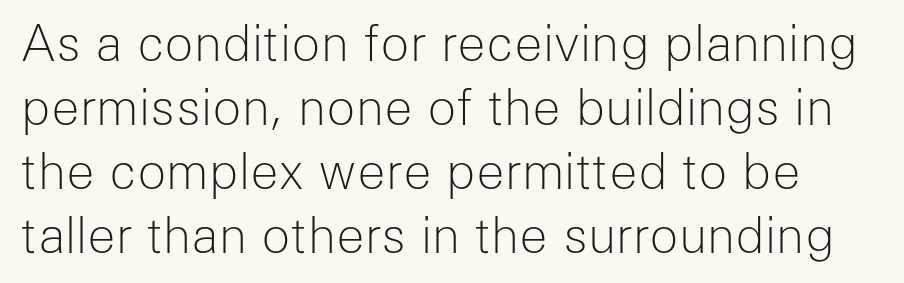
Q: Is the text bold? A: No.
Q: Is the text italic (slanted)? A: No, it is upright.
Q: Is the typeface a serif or a sans-serif typeface? A: Sans-serif.
Q: Is the text underlined? A: No.
Q: Is the spacing between letters normal or unusually wide? A: Normal.
Q: Is the spacing between lines tight, normal or loose? A: Normal.
Q: Width (condensed, normal, or wide)? A: Normal.
Q: Stroke contrast? A: Low.
Q: x-height? A: Medium.
Q: Monospaced? A: No.
